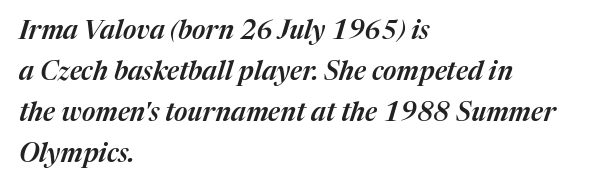
The image shows 26 px text type, italic (leaning right); set left-aligned, normal line spacing (1.58x), normal letter spacing, not underlined.
